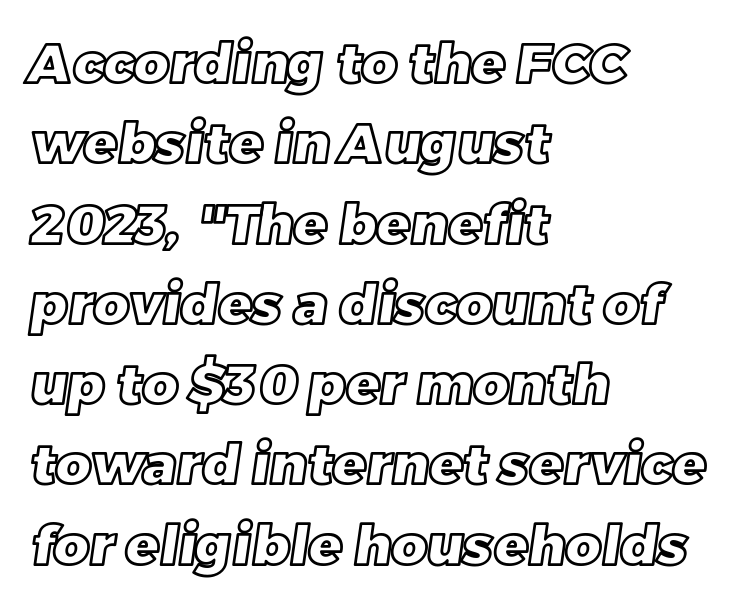
{"width": "normal", "x_height": "large", "monospaced": "no", "underline": "no", "align": "left", "line_spacing": "normal", "line_spacing_ratio": 1.46, "letter_spacing": "normal", "letter_spacing_em": 0.0, "glyph_px": 55}
